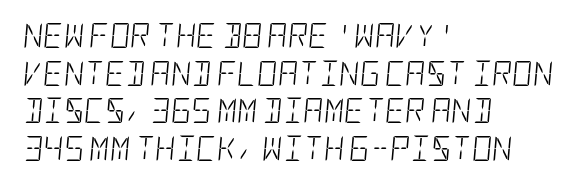
The image shows 25 px text type, italic (leaning right); set left-aligned, normal line spacing (1.51x), normal letter spacing, not underlined.
